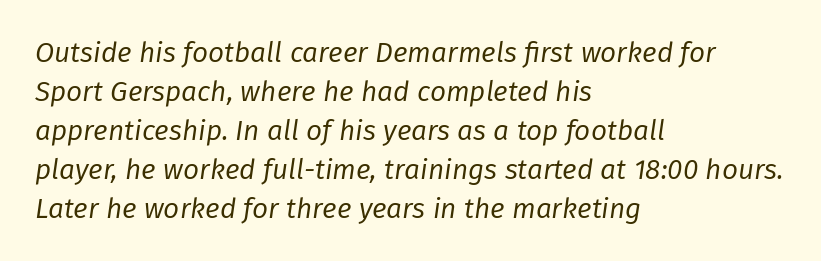
The image shows 28 px regular-weight type, italic (leaning right); set left-aligned, normal line spacing (1.39x), normal letter spacing, not underlined; low stroke contrast and a medium x-height.
